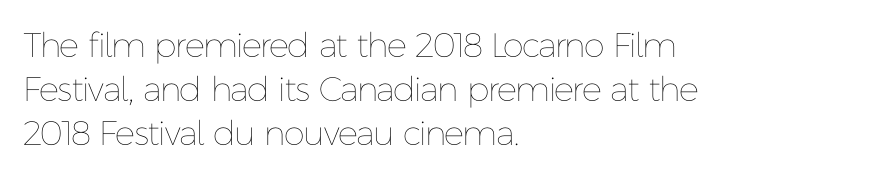
The image shows 34 px thin type, upright; set left-aligned, normal line spacing (1.3x), normal letter spacing, not underlined; low stroke contrast and a medium x-height.
